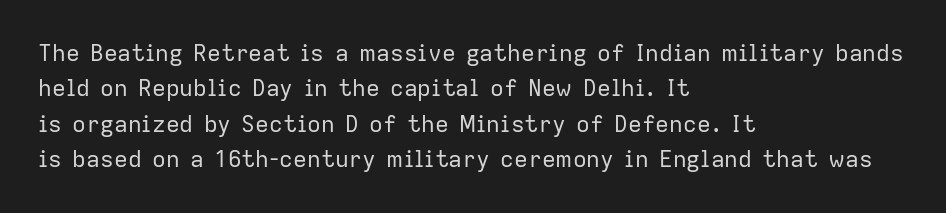
The face looks like a standard text weight, possibly lighter. Vertical strokes here are truly vertical. These lines keep a tight, regular rhythm from letter to letter. Leading matches the norm, producing a regular column. Left-aligned paragraph, ragged on the right. The space directly below the letters is spotless.
